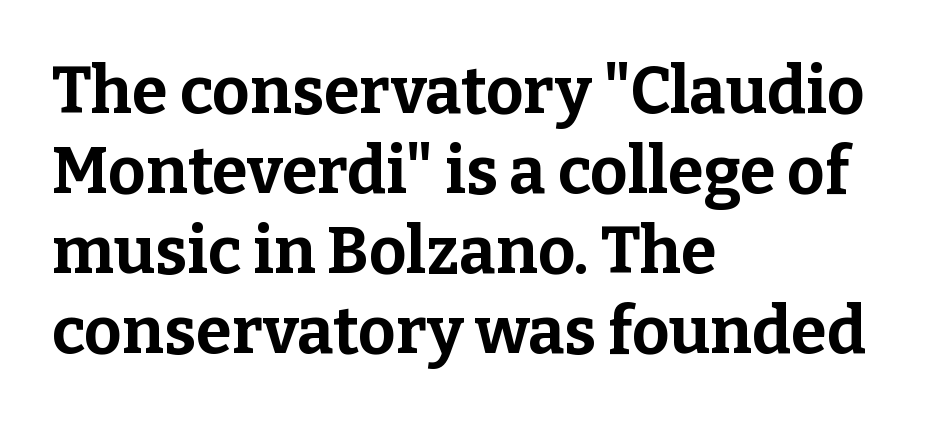
This sample uses plain, unmodified letter spacing. Quick note: not italic, upright. Varying glyph widths throughout — classic text-font behaviour. On the weight axis this lands at bold, roughly 700. Old-style or modern, the face here clearly has serifs. The passage shown is not underscored anywhere.
